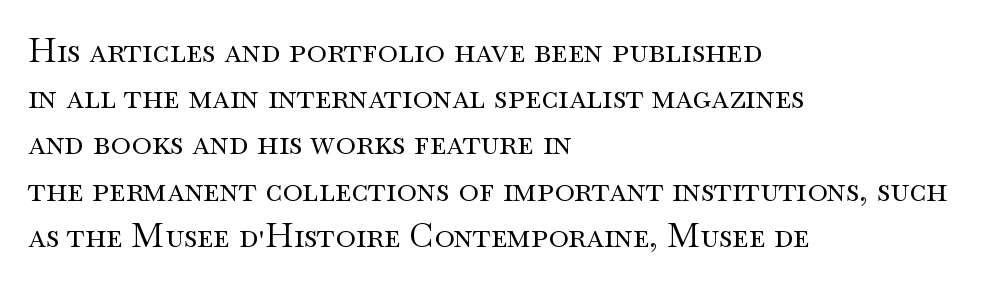
The image shows 34 px regular-weight, wide serif type, upright; set left-aligned, normal line spacing (1.36x), normal letter spacing, not underlined; medium stroke contrast and a small x-height.
